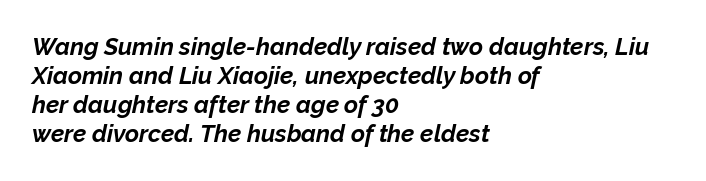
{"italic": "yes", "lean": "right", "slant_degrees": 12, "bold": "yes", "underline": "no", "align": "left", "line_spacing_ratio": 1.21, "letter_spacing": "normal", "letter_spacing_em": 0.0, "glyph_px": 24}
